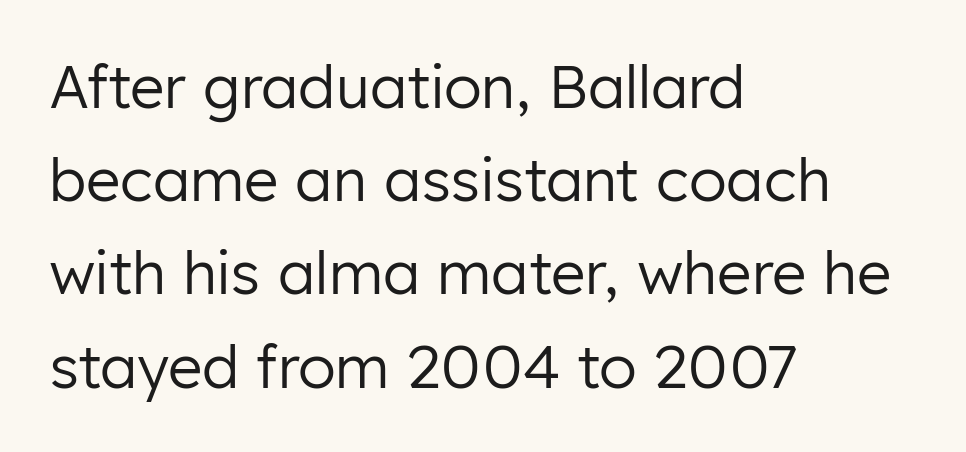
{"serif": "no", "italic": "no", "bold": "no", "weight": "regular", "width": "normal", "stroke_contrast": "low", "x_height": "medium", "monospaced": "no", "underline": "no", "align": "left", "line_spacing": "normal", "line_spacing_ratio": 1.58, "letter_spacing": "normal", "letter_spacing_em": 0.0, "glyph_px": 59}
